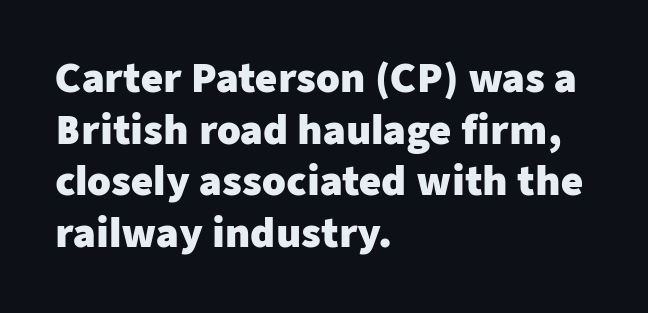
The lettering stays uniformly vertical, giving the passage a roman look. The strip under each line holds only bare page. Observe the absence of serifs on each vertical stroke in this sample. Summary of weight: heavy, a full bold. The line-height multiplier appears to be the usual default.
